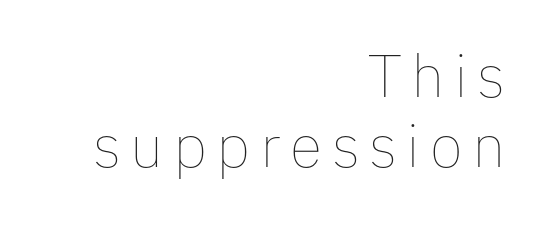
The image shows 60 px thin type, upright; set right-aligned, line spacing 1.16x, not underlined; low stroke contrast and a medium x-height.
